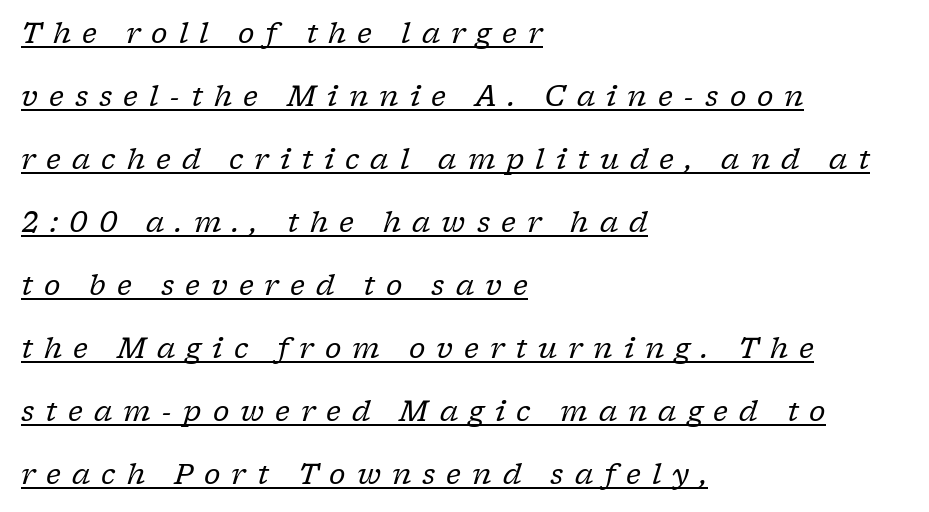
{"serif": "yes", "italic": "yes", "lean": "right", "slant_degrees": 17, "bold": "no", "weight": "regular", "width": "normal", "stroke_contrast": "low", "x_height": "medium", "monospaced": "no", "underline": "yes", "align": "left", "line_spacing": "loose", "line_spacing_ratio": 2.25, "letter_spacing": "wide", "letter_spacing_em": 0.39, "glyph_px": 28}
